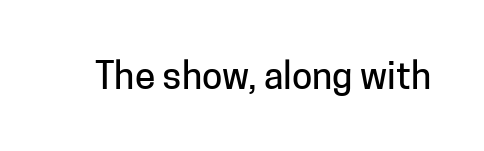
{"serif": "no", "italic": "no", "width": "normal", "stroke_contrast": "low", "x_height": "medium", "monospaced": "no", "underline": "no", "letter_spacing": "normal", "letter_spacing_em": 0.0, "glyph_px": 37}
